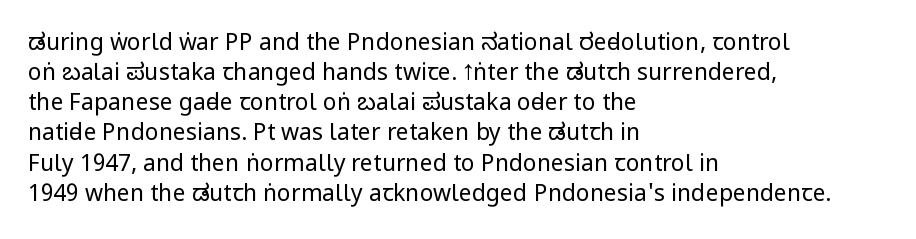
Q: Is the text bold? A: No.
Q: Is the text italic (slanted)? A: No, it is upright.
Q: Is the text underlined? A: No.
Q: How is the paragraph aligned? A: Left-aligned.
Q: Is the spacing between letters normal or unusually wide? A: Normal.
Q: Is the spacing between lines tight, normal or loose? A: Normal.
